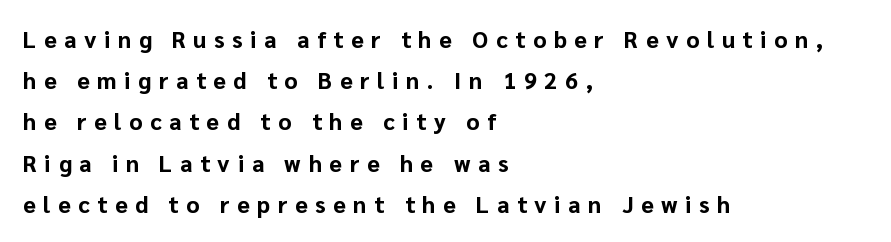
{"italic": "no", "bold": "yes", "underline": "no", "align": "left", "line_spacing_ratio": 1.79, "letter_spacing": "wide", "letter_spacing_em": 0.33, "glyph_px": 23}
